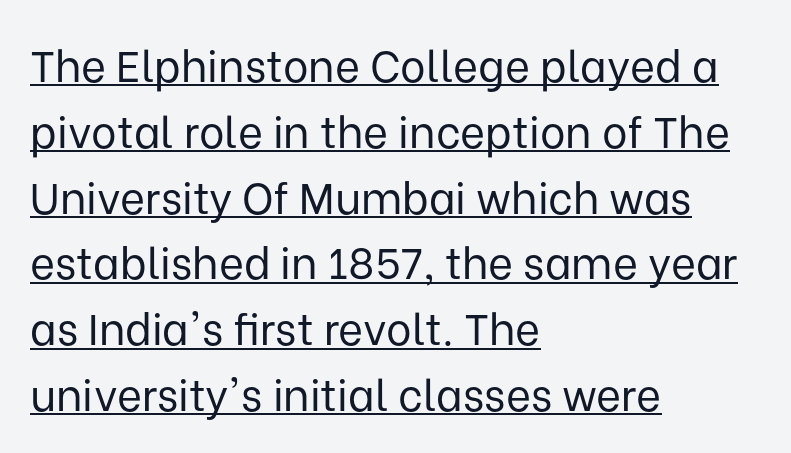
Q: Is the text bold? A: No.
Q: Is the text italic (slanted)? A: No, it is upright.
Q: Is the typeface a serif or a sans-serif typeface? A: Sans-serif.
Q: Is the text underlined? A: Yes.
Q: How is the paragraph aligned? A: Left-aligned.
Q: Is the spacing between letters normal or unusually wide? A: Normal.
Q: Is the spacing between lines tight, normal or loose? A: Normal.
Q: Width (condensed, normal, or wide)? A: Normal.
Q: Stroke contrast? A: Low.
Q: x-height? A: Medium.
Q: Monospaced? A: No.
